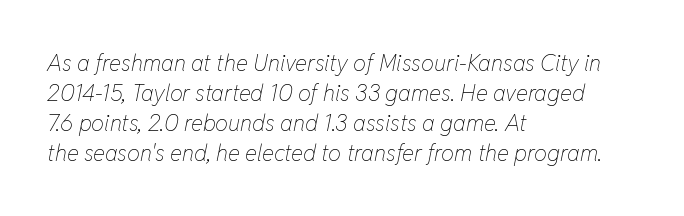
The image shows 23 px text type, italic (leaning right); set left-aligned, normal line spacing (1.31x), normal letter spacing, not underlined.
